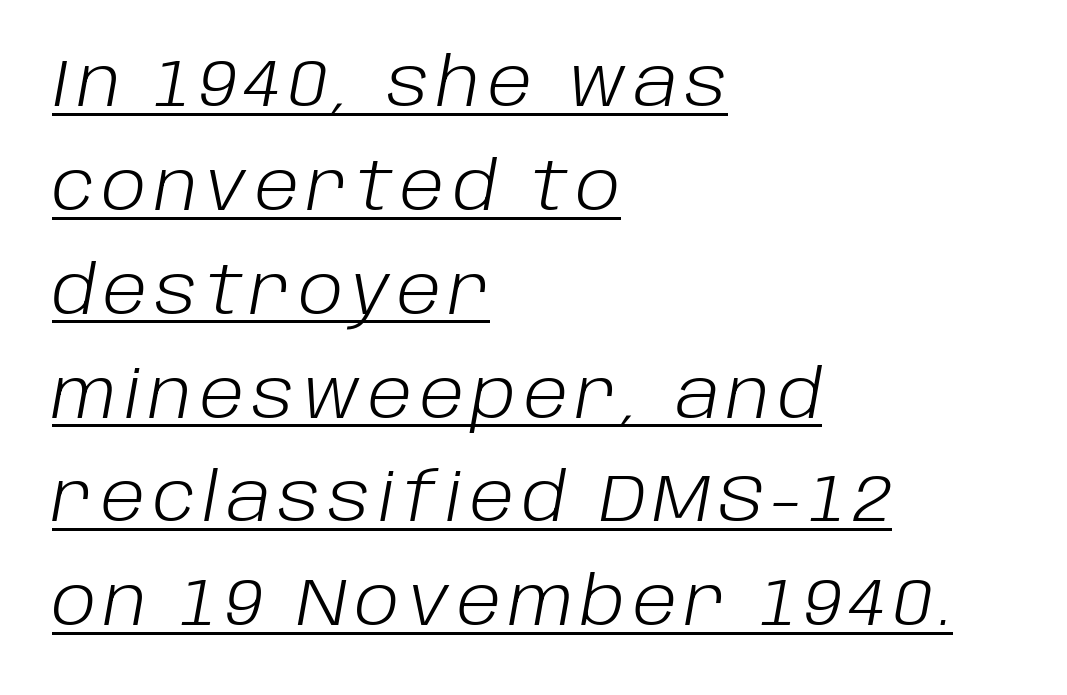
The image shows 67 px light type, italic (leaning right); set left-aligned, normal line spacing (1.55x), underlined; low stroke contrast and a large x-height.
